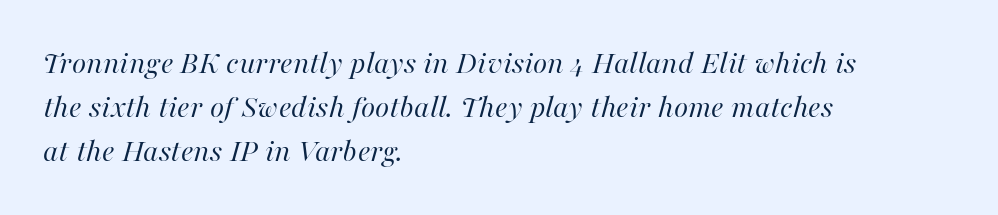
The typography opts for an oblique posture over an upright one. The rag falls on the right side of this text block. This rendering leaves character spacing at its baseline value. The gap between lines stays unmarked. The characters are drawn with everyday or finer stroke widths. Do the characters align in a grid? No, the font is proportional.
